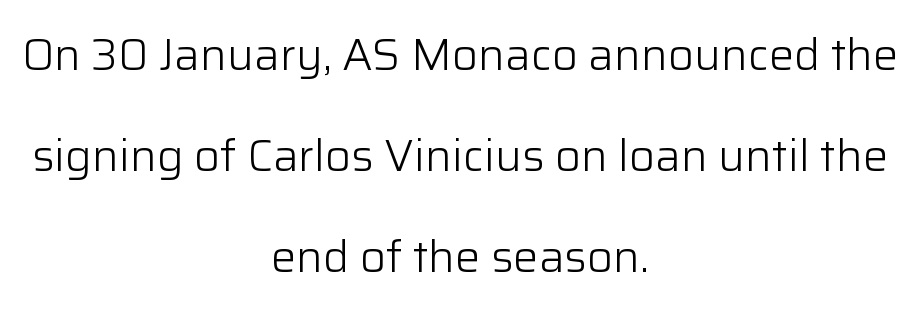
Q: Is the text bold? A: No.
Q: Is the text italic (slanted)? A: No, it is upright.
Q: Is the typeface a serif or a sans-serif typeface? A: Sans-serif.
Q: Is the text underlined? A: No.
Q: How is the paragraph aligned? A: Centered.
Q: Is the spacing between letters normal or unusually wide? A: Normal.
Q: Is the spacing between lines tight, normal or loose? A: Loose.
Q: Width (condensed, normal, or wide)? A: Normal.
Q: Stroke contrast? A: Low.
Q: x-height? A: Medium.
Q: Monospaced? A: No.
